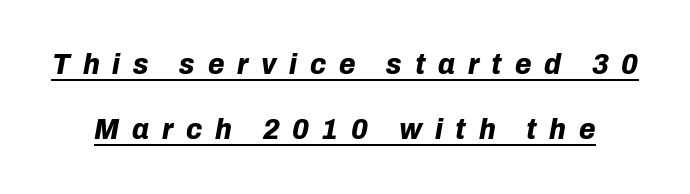
The image shows 30 px bold type, italic (leaning right); set loose line spacing (2.17x), unusually wide letter spacing (+0.43 em), underlined; low stroke contrast and a medium x-height.
